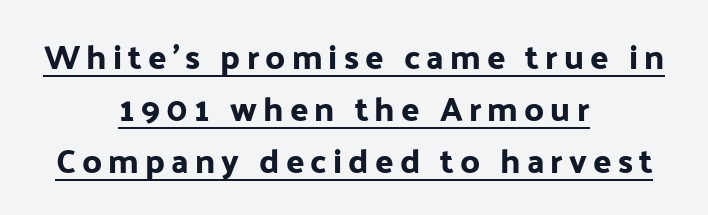
{"serif": "no", "italic": "no", "width": "normal", "stroke_contrast": "low", "x_height": "medium", "monospaced": "no", "underline": "yes", "align": "center", "line_spacing": "normal", "line_spacing_ratio": 1.53, "glyph_px": 34}
